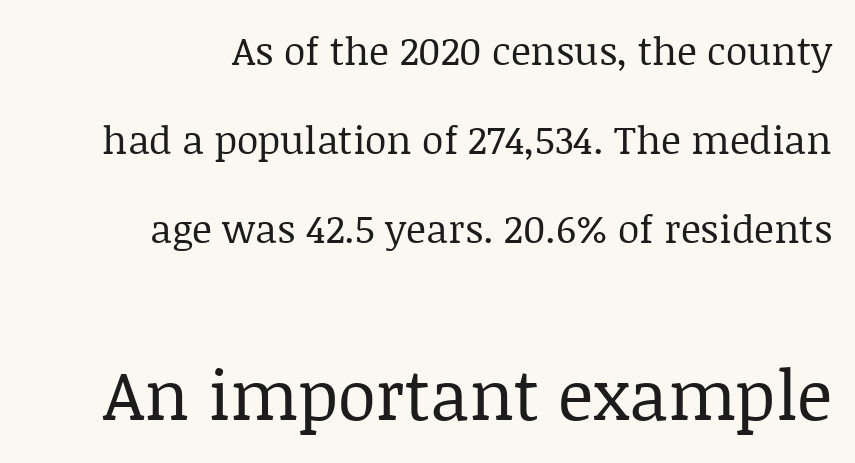
The image shows 69 px regular-weight serif type, upright; set right-aligned, loose line spacing (2.28x), normal letter spacing, not underlined; the second (bottom) block is 1.77x larger; low stroke contrast and a large x-height.
